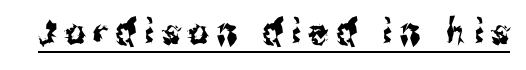
{"serif": "no", "italic": "no", "width": "condensed", "stroke_contrast": "medium", "x_height": "medium", "monospaced": "no", "underline": "yes", "letter_spacing": "wide", "letter_spacing_em": 0.24, "glyph_px": 35}
